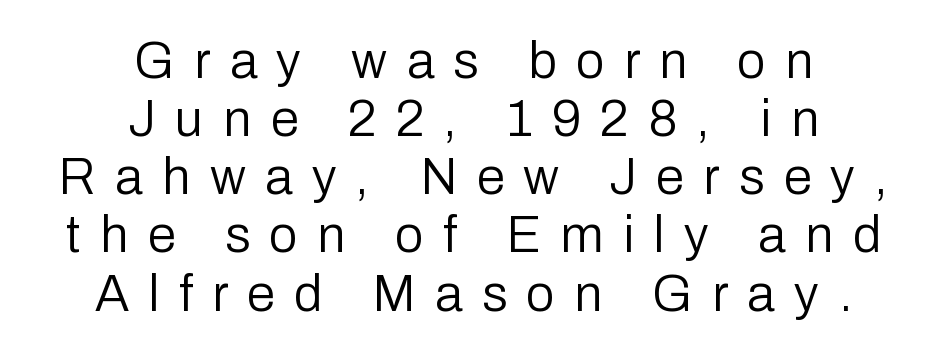
Q: Is the text bold? A: No.
Q: Is the text italic (slanted)? A: No, it is upright.
Q: Is the typeface a serif or a sans-serif typeface? A: Sans-serif.
Q: Is the text underlined? A: No.
Q: How is the paragraph aligned? A: Centered.
Q: Is the spacing between letters normal or unusually wide? A: Unusually wide.
Q: Is the spacing between lines tight, normal or loose? A: Tight.
Q: Width (condensed, normal, or wide)? A: Normal.
Q: Stroke contrast? A: Low.
Q: x-height? A: Medium.
Q: Monospaced? A: No.
